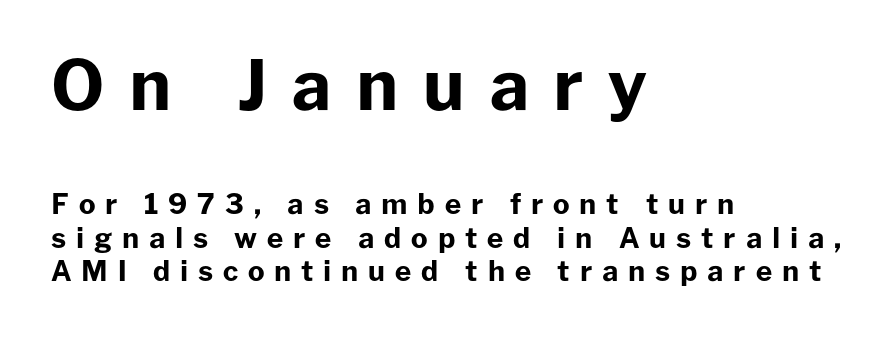
The text was rendered using a sans face with plain stroke endings. The letters stand straight up with perfectly vertical stems. Check the space under the baseline: it is left empty. Pretty heavy lettering here — definitely bold. Block one is the big one; block two sits smaller underneath. This rendering widens character spacing well past its baseline value.
